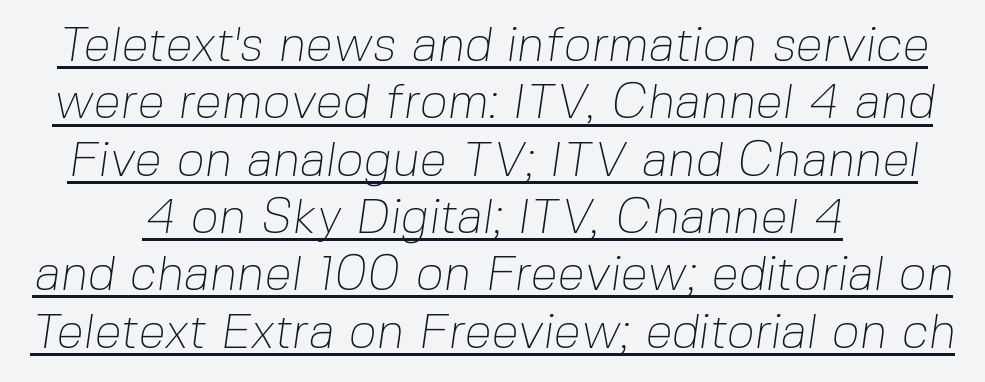
Tracking here is standard; glyphs follow each other at the usual distance. Is this a fixed-width face? No — the glyphs have proportional, varying widths. The passage shown is underscored from start to finish. The passage shown is typeset with a sans-serif family. The face looks like a standard text weight, possibly lighter. The passage is arranged like a title page — every line centered.
